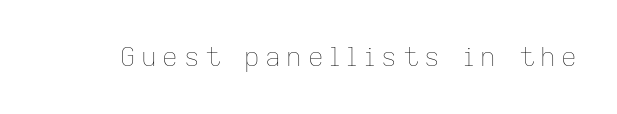
Q: Is the text bold? A: No.
Q: Is the text italic (slanted)? A: No, it is upright.
Q: Is the text underlined? A: No.
Q: Is the spacing between letters normal or unusually wide? A: Unusually wide.
